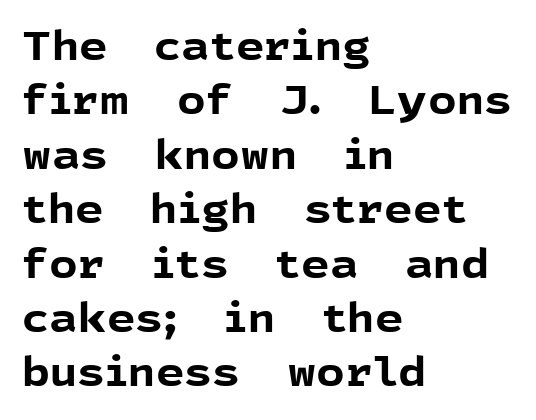
{"serif": "no", "italic": "no", "bold": "yes", "weight": "bold", "width": "normal", "x_height": "medium", "monospaced": "no", "underline": "no", "align": "left", "line_spacing": "normal", "line_spacing_ratio": 1.36, "letter_spacing": "normal", "letter_spacing_em": 0.0, "glyph_px": 40}
